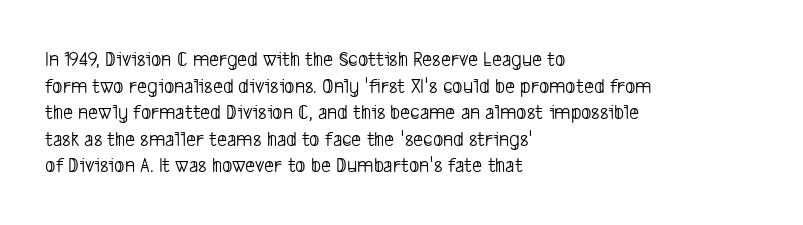
{"bold": "no", "underline": "no", "align": "left", "line_spacing_ratio": 1.21, "letter_spacing": "normal", "letter_spacing_em": 0.0, "glyph_px": 22}
